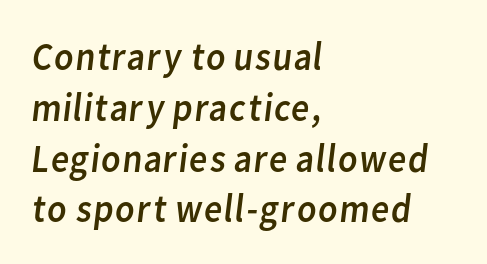
Q: Is the text bold? A: No.
Q: Is the typeface a serif or a sans-serif typeface? A: Sans-serif.
Q: Is the text underlined? A: No.
Q: How is the paragraph aligned? A: Left-aligned.
Q: Is the spacing between letters normal or unusually wide? A: Normal.
Q: Is the spacing between lines tight, normal or loose? A: Normal.
Q: Width (condensed, normal, or wide)? A: Normal.
Q: Stroke contrast? A: Low.
Q: x-height? A: Medium.
Q: Monospaced? A: No.
